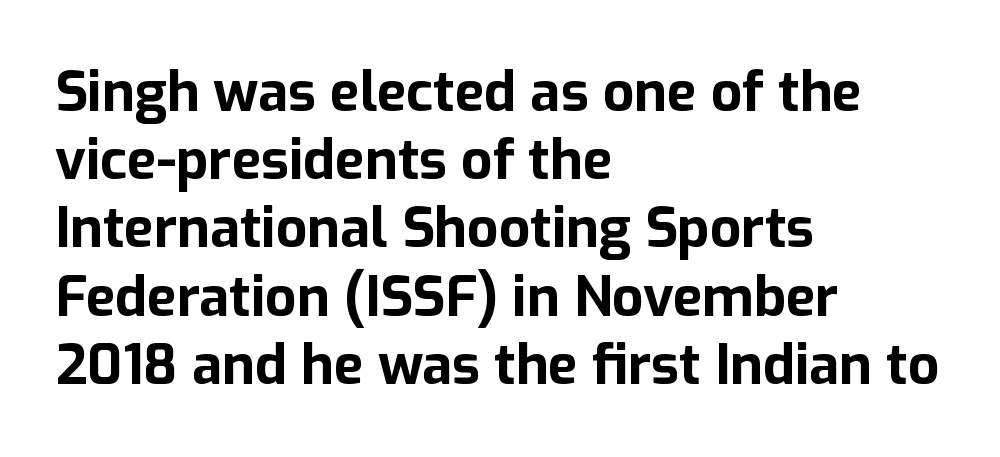
Descender tails drop into unmarked territory. Varying glyph widths throughout — classic text-font behaviour. The line texture is even and compact thanks to regular tracking. Pretty heavy lettering here — definitely bold. The lines in this sample share a left origin and differ only in where they stop.
